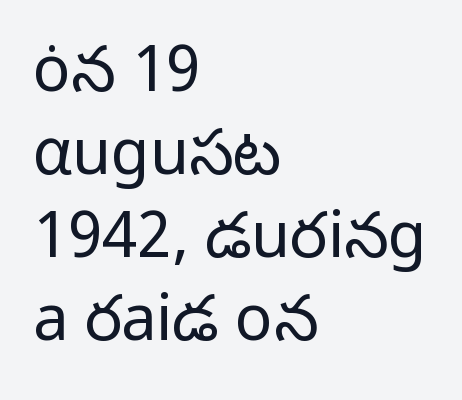
Teacher's note: observe the even left margin — that is flush-left alignment. A roman cut, with each character standing at attention. Just letters on the line, the space beneath them empty. Letter spacing: default.
